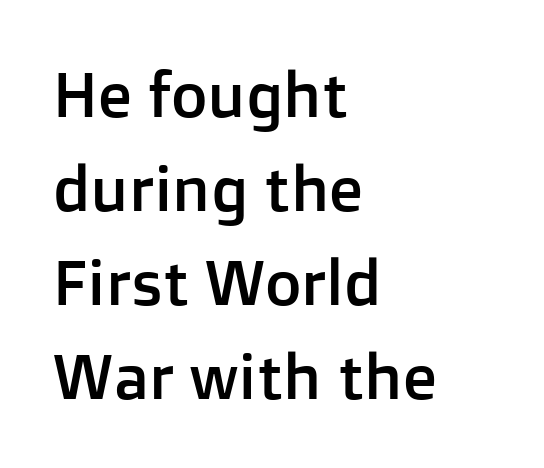
Horizontal alignment here is leftward, the default for most running prose. Examine the stroke ends and you'll find no serifs. Has an underline been added? It has not. The rendering uses natural spacing where letterforms have individual widths. Words appear dense and cohesive because spacing is normal. These lines sit exactly where default settings would place them.
